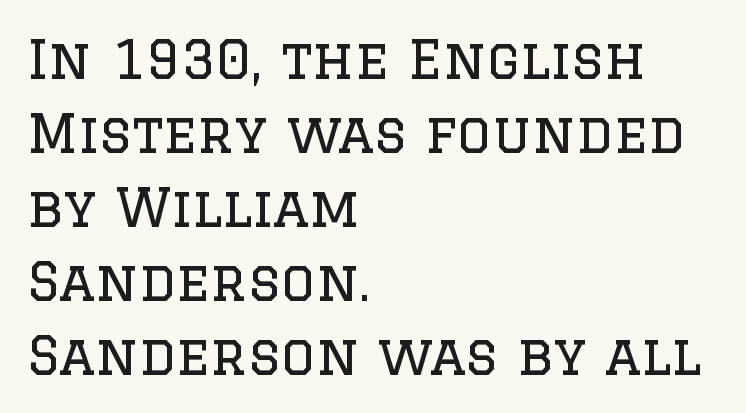
Honestly, the row spacing looks completely unremarkable. Nobody drew a line under any word here. The passage shown is not bold in any degree. One-word summary of the alignment: left. Does extra space separate the letters? No, they use regular spacing. The face used here is proportionally spaced, like ordinary book or web type.
